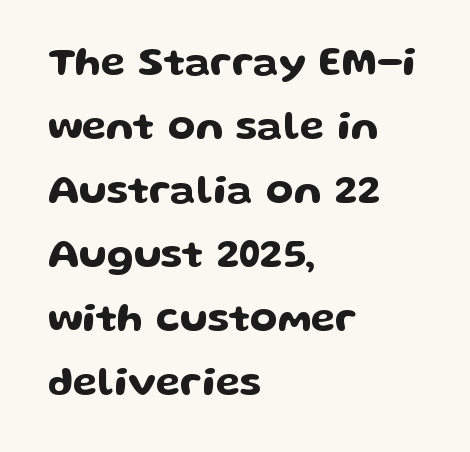
{"serif": "no", "italic": "no", "width": "wide", "stroke_contrast": "low", "x_height": "medium", "monospaced": "no", "underline": "no", "align": "left", "line_spacing": "normal", "line_spacing_ratio": 1.6, "letter_spacing": "normal", "letter_spacing_em": 0.0, "glyph_px": 40}
